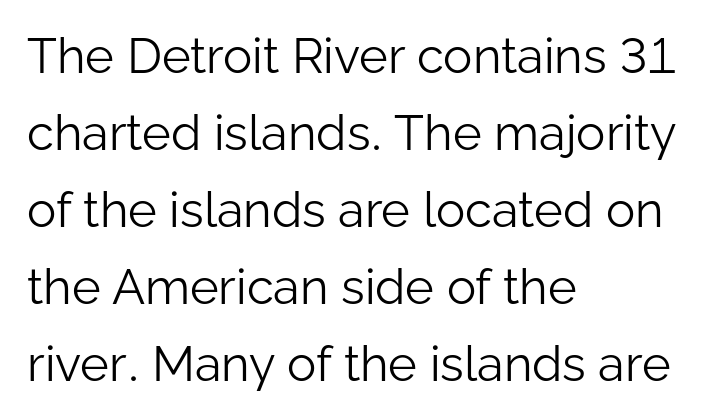
The image shows 49 px light sans-serif type, upright; set left-aligned, normal line spacing (1.57x), normal letter spacing, not underlined; low stroke contrast and a medium x-height.
